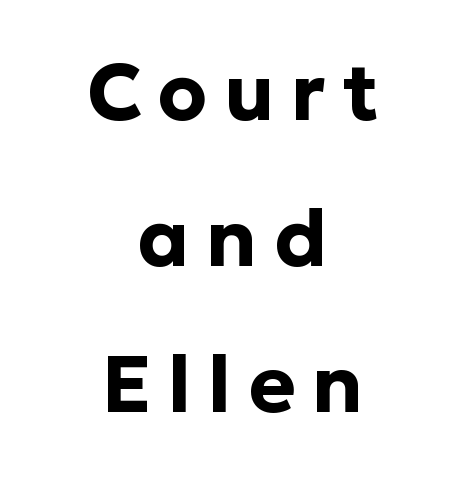
To sum up the face: it is a sans, with no serifs. The paragraph has two soft edges and a firm central axis. The rendering uses natural spacing where letterforms have individual widths. Spacing between characters has been opened up far beyond the box default.
